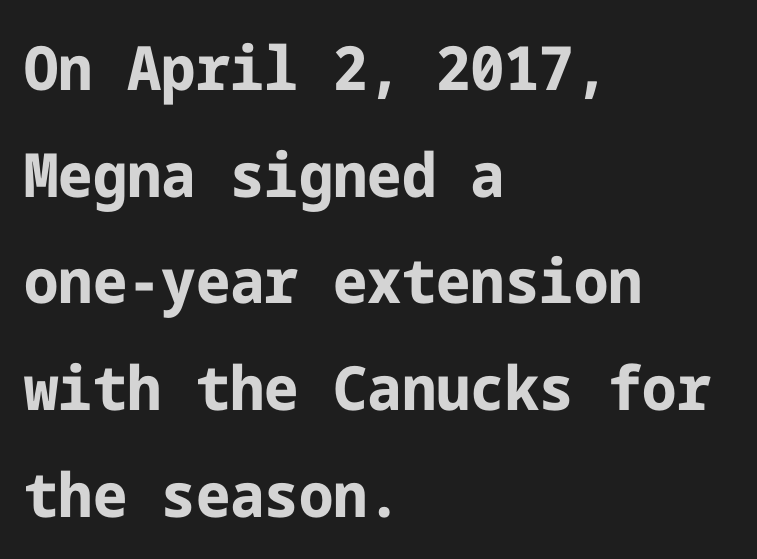
The rendering keeps characters at their native spacing. Serifs: no, the terminals of the letterforms are clean. Heft: maximum for text — a bold. Leftover space on each line is placed entirely after the last word. Rule under the text: the space is simply empty. Do the letters lean? They stand straight.
